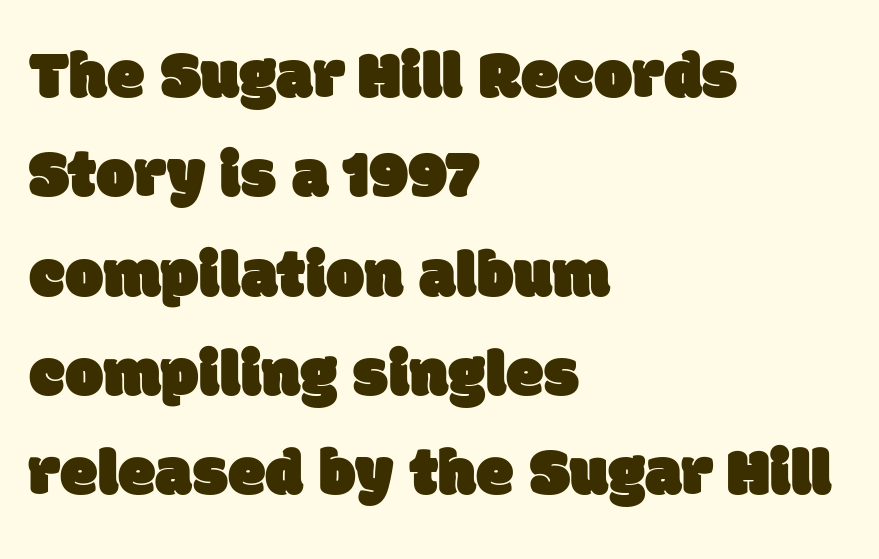
{"serif": "no", "width": "normal", "stroke_contrast": "low", "x_height": "large", "monospaced": "no", "underline": "no", "align": "left", "line_spacing": "normal", "line_spacing_ratio": 1.46, "letter_spacing": "normal", "letter_spacing_em": 0.0, "glyph_px": 68}
